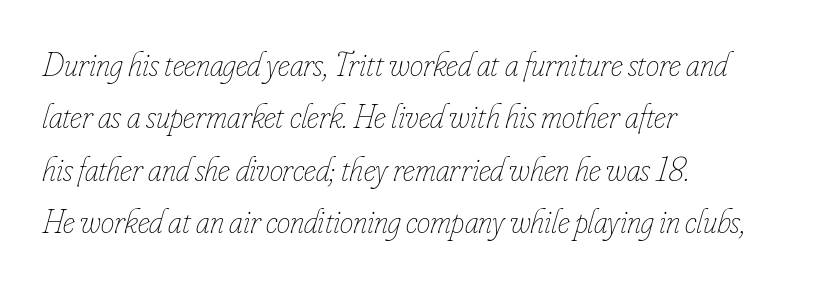
The image shows 34 px thin, condensed type, italic (leaning right); set left-aligned, normal line spacing (1.54x), normal letter spacing, not underlined; low stroke contrast and a small x-height.
